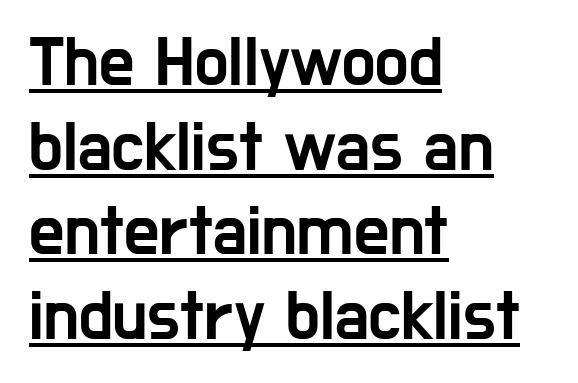
{"serif": "no", "italic": "no", "width": "condensed", "stroke_contrast": "low", "x_height": "medium", "monospaced": "no", "underline": "yes", "align": "left", "line_spacing_ratio": 1.21, "letter_spacing": "normal", "letter_spacing_em": 0.0, "glyph_px": 70}
